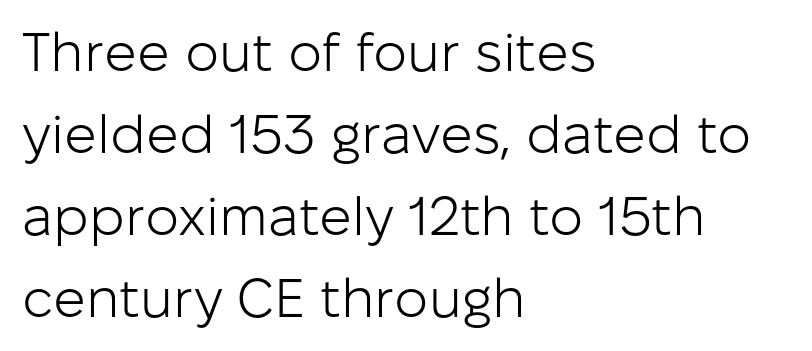
The image shows 54 px light sans-serif type, upright; set left-aligned, normal line spacing (1.52x), normal letter spacing, not underlined; low stroke contrast and a medium x-height.
